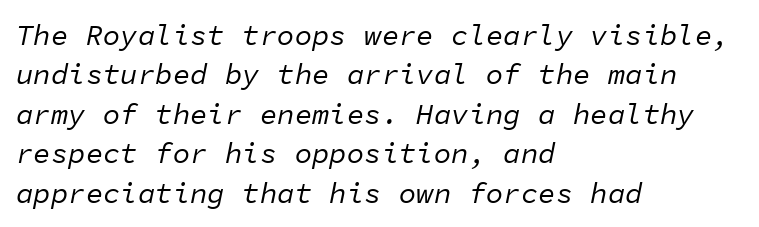
The words here are not underlined. Counters stay open thanks to moderate or lighter strokes. Here the glyphs are tracked normally, forming tight word shapes. Do the characters align in a grid? Yes, the font is monospaced. Vertical spacing — default. The text carries the slant typical of an italic or oblique font.
